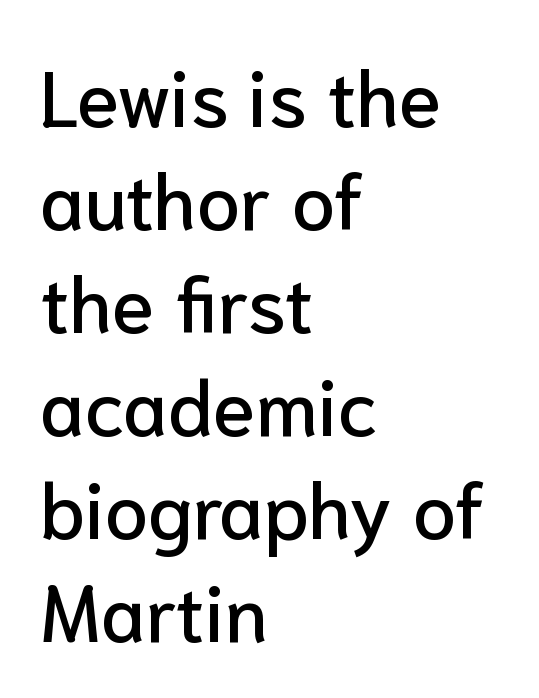
{"serif": "no", "italic": "no", "width": "normal", "stroke_contrast": "low", "x_height": "medium", "monospaced": "no", "underline": "no", "align": "left", "line_spacing": "normal", "line_spacing_ratio": 1.32, "letter_spacing": "normal", "letter_spacing_em": 0.0, "glyph_px": 78}
